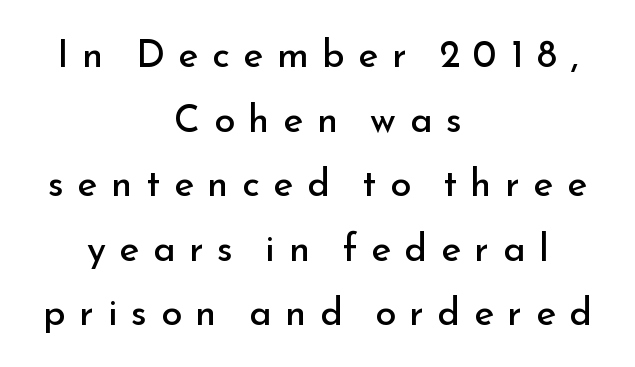
{"serif": "no", "italic": "no", "bold": "no", "weight": "regular", "width": "normal", "stroke_contrast": "low", "x_height": "small", "monospaced": "no", "underline": "no", "align": "center", "line_spacing": "normal", "line_spacing_ratio": 1.7, "letter_spacing": "wide", "letter_spacing_em": 0.36, "glyph_px": 38}
